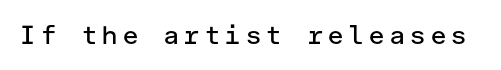
{"italic": "no", "bold": "no", "underline": "no", "glyph_px": 26}
